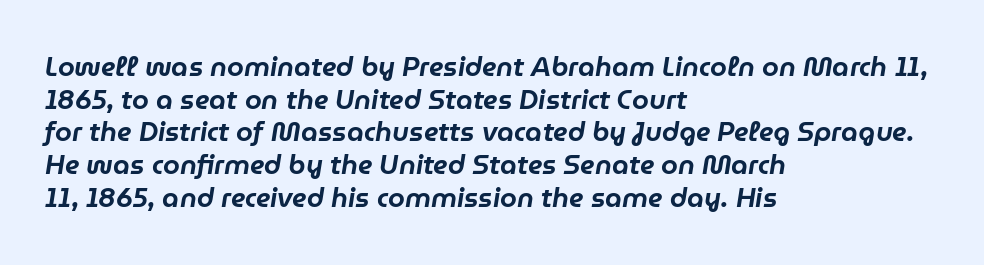
Q: Is the text italic (slanted)? A: Yes, it leans right by about 9 degrees.
Q: Is the text underlined? A: No.
Q: How is the paragraph aligned? A: Left-aligned.
Q: Is the spacing between letters normal or unusually wide? A: Normal.
